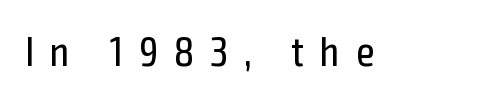
Q: Is the text bold? A: No.
Q: Is the text italic (slanted)? A: No, it is upright.
Q: Is the typeface a serif or a sans-serif typeface? A: Sans-serif.
Q: Is the text underlined? A: No.
Q: Is the spacing between letters normal or unusually wide? A: Unusually wide.
Q: Width (condensed, normal, or wide)? A: Condensed.
Q: x-height? A: Medium.
Q: Monospaced? A: No.
